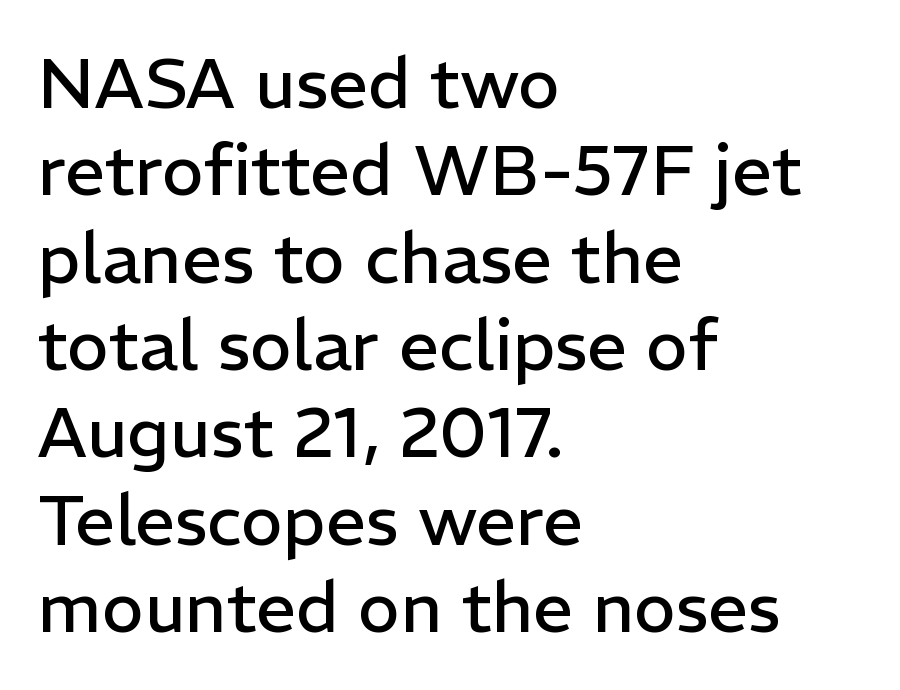
The image shows 71 px regular-weight sans-serif type, upright; set left-aligned, line spacing 1.23x, normal letter spacing, not underlined; low stroke contrast and a medium x-height.
